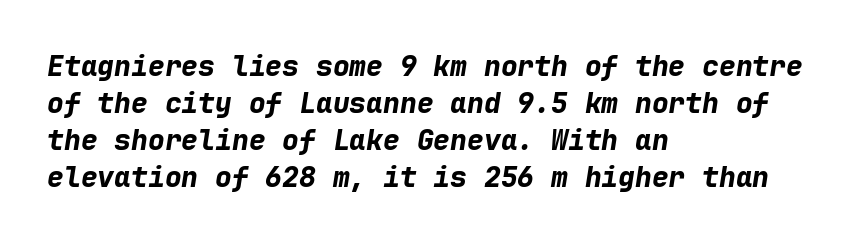
Q: Is the text bold? A: Yes.
Q: Is the text italic (slanted)? A: Yes, it leans right by about 9 degrees.
Q: Is the text underlined? A: No.
Q: How is the paragraph aligned? A: Left-aligned.
Q: Is the spacing between letters normal or unusually wide? A: Normal.
Q: Is the spacing between lines tight, normal or loose? A: Normal.
Q: Width (condensed, normal, or wide)? A: Normal.
Q: Stroke contrast? A: Low.
Q: x-height? A: Medium.
Q: Monospaced? A: Yes.
